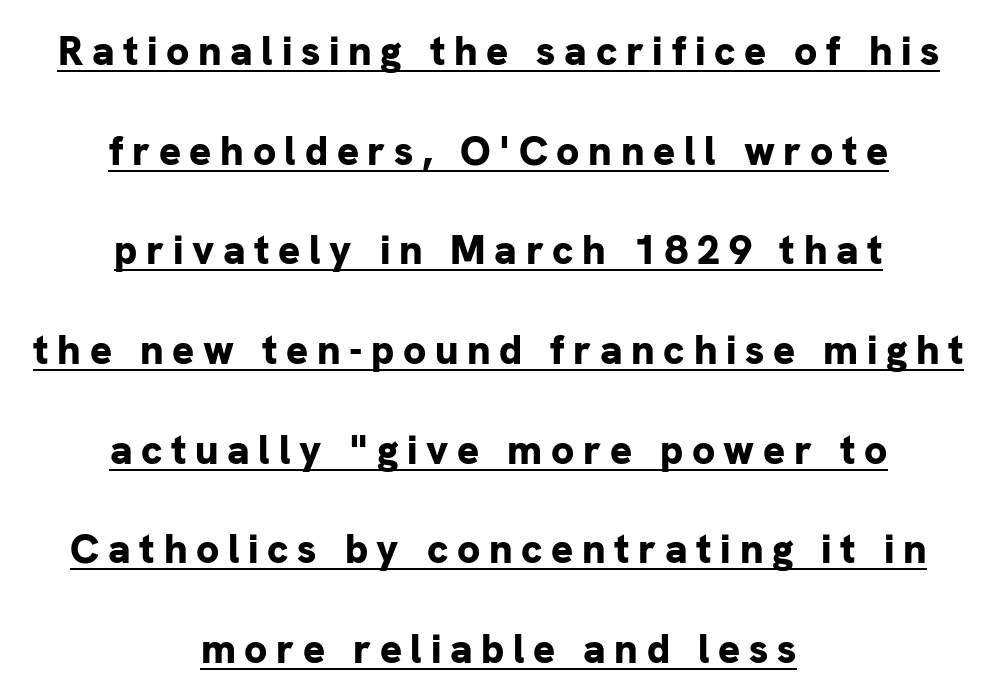
Q: Is the text bold? A: Yes.
Q: Is the text italic (slanted)? A: No, it is upright.
Q: Is the typeface a serif or a sans-serif typeface? A: Sans-serif.
Q: Is the text underlined? A: Yes.
Q: How is the paragraph aligned? A: Centered.
Q: Is the spacing between letters normal or unusually wide? A: Unusually wide.
Q: Is the spacing between lines tight, normal or loose? A: Loose.
Q: Width (condensed, normal, or wide)? A: Normal.
Q: Stroke contrast? A: Low.
Q: x-height? A: Medium.
Q: Monospaced? A: No.
